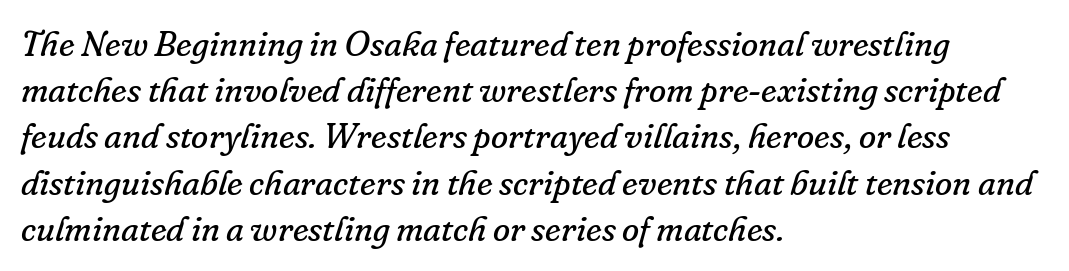
Q: Is the text bold? A: No.
Q: Is the text italic (slanted)? A: Yes, it leans right by about 16 degrees.
Q: Is the typeface a serif or a sans-serif typeface? A: Serif.
Q: Is the text underlined? A: No.
Q: How is the paragraph aligned? A: Left-aligned.
Q: Is the spacing between letters normal or unusually wide? A: Normal.
Q: Is the spacing between lines tight, normal or loose? A: Normal.
Q: Width (condensed, normal, or wide)? A: Normal.
Q: Stroke contrast? A: Low.
Q: x-height? A: Small.
Q: Monospaced? A: No.
